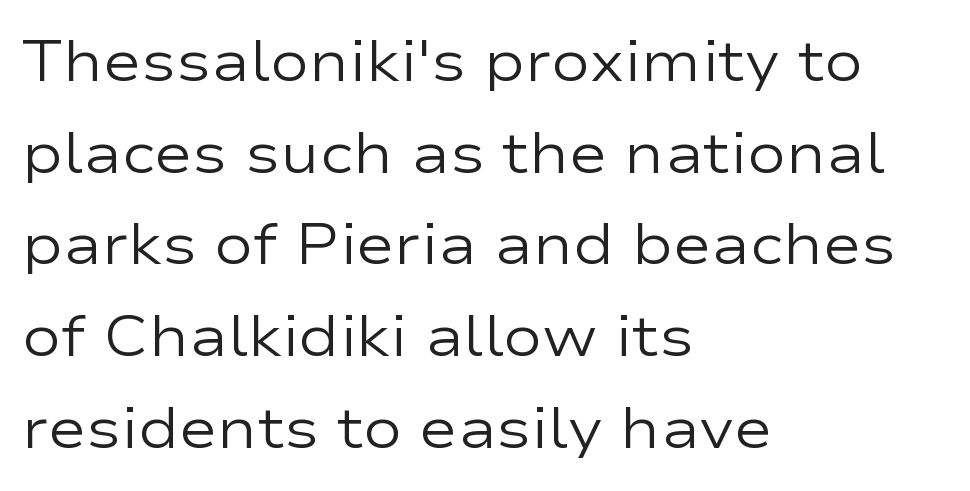
{"serif": "no", "italic": "no", "bold": "no", "weight": "regular", "width": "wide", "stroke_contrast": "low", "x_height": "medium", "monospaced": "no", "underline": "no", "align": "left", "line_spacing": "normal", "line_spacing_ratio": 1.58, "letter_spacing": "normal", "letter_spacing_em": 0.0, "glyph_px": 58}
